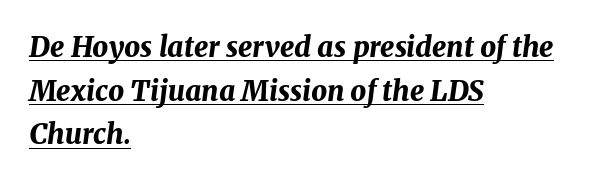
Q: Is the text bold? A: Yes.
Q: Is the text italic (slanted)? A: Yes, it leans right by about 8 degrees.
Q: Is the text underlined? A: Yes.
Q: How is the paragraph aligned? A: Left-aligned.
Q: Is the spacing between letters normal or unusually wide? A: Normal.
Q: Is the spacing between lines tight, normal or loose? A: Normal.
Q: Width (condensed, normal, or wide)? A: Normal.
Q: Stroke contrast? A: Medium.
Q: x-height? A: Medium.
Q: Monospaced? A: No.
